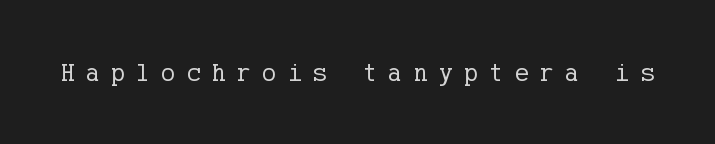
The glyphs are unaccompanied by any horizontal stroke below them. This is the regular roman posture of the typeface. Think standard paragraph weight, or any step lighter than that. The tracking jumps out immediately: characters are airy and widely separated.
